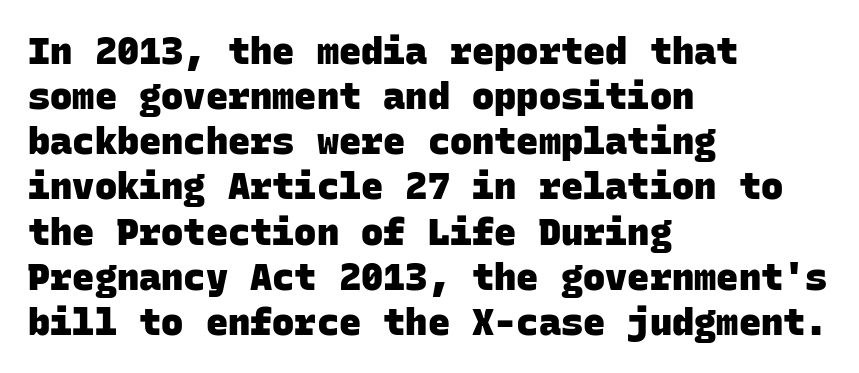
Q: Is the text bold? A: Yes.
Q: Is the typeface a serif or a sans-serif typeface? A: Sans-serif.
Q: Is the text underlined? A: No.
Q: How is the paragraph aligned? A: Left-aligned.
Q: Is the spacing between letters normal or unusually wide? A: Normal.
Q: Width (condensed, normal, or wide)? A: Normal.
Q: Stroke contrast? A: Low.
Q: x-height? A: Large.
Q: Monospaced? A: Yes.
